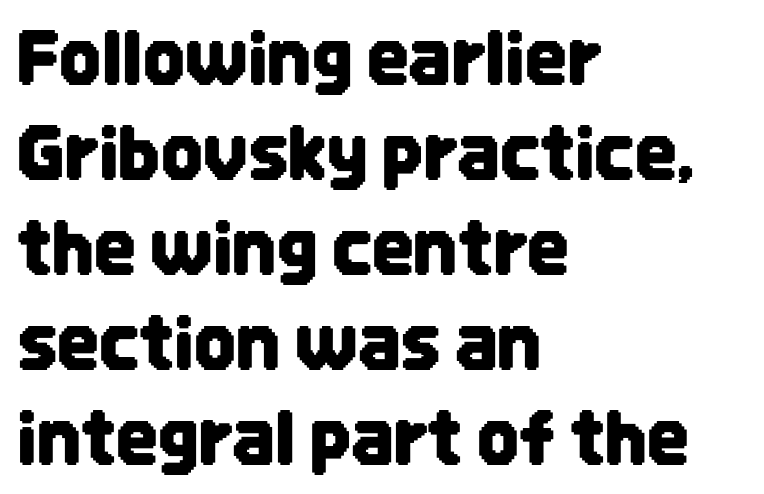
The image shows 73 px condensed sans-serif type, upright; set left-aligned, normal line spacing (1.3x), normal letter spacing, not underlined; low stroke contrast and a large x-height.
